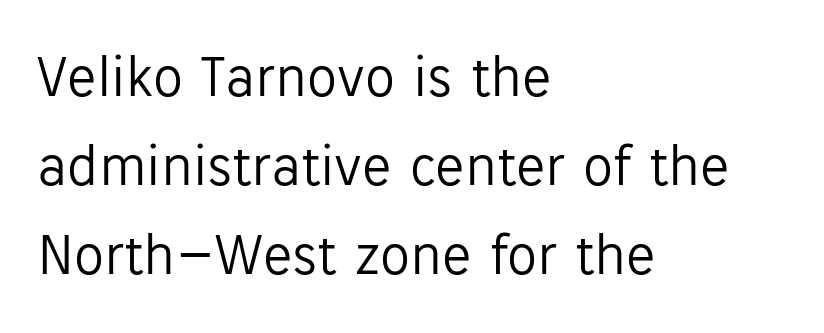
{"serif": "no", "italic": "no", "bold": "no", "weight": "light", "width": "normal", "stroke_contrast": "low", "x_height": "medium", "monospaced": "no", "underline": "no", "align": "left", "line_spacing": "normal", "line_spacing_ratio": 1.48, "letter_spacing": "normal", "letter_spacing_em": 0.0, "glyph_px": 60}
